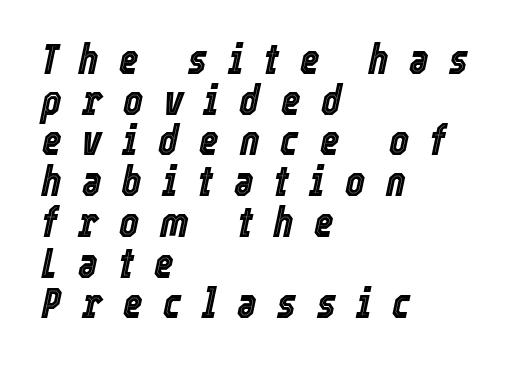
Q: Is the text italic (slanted)? A: Yes, it leans right by about 12 degrees.
Q: Is the text underlined? A: No.
Q: How is the paragraph aligned? A: Left-aligned.
Q: Is the spacing between letters normal or unusually wide? A: Unusually wide.
Q: Is the spacing between lines tight, normal or loose? A: Tight.
Q: Width (condensed, normal, or wide)? A: Condensed.
Q: x-height? A: Medium.
Q: Monospaced? A: No.
